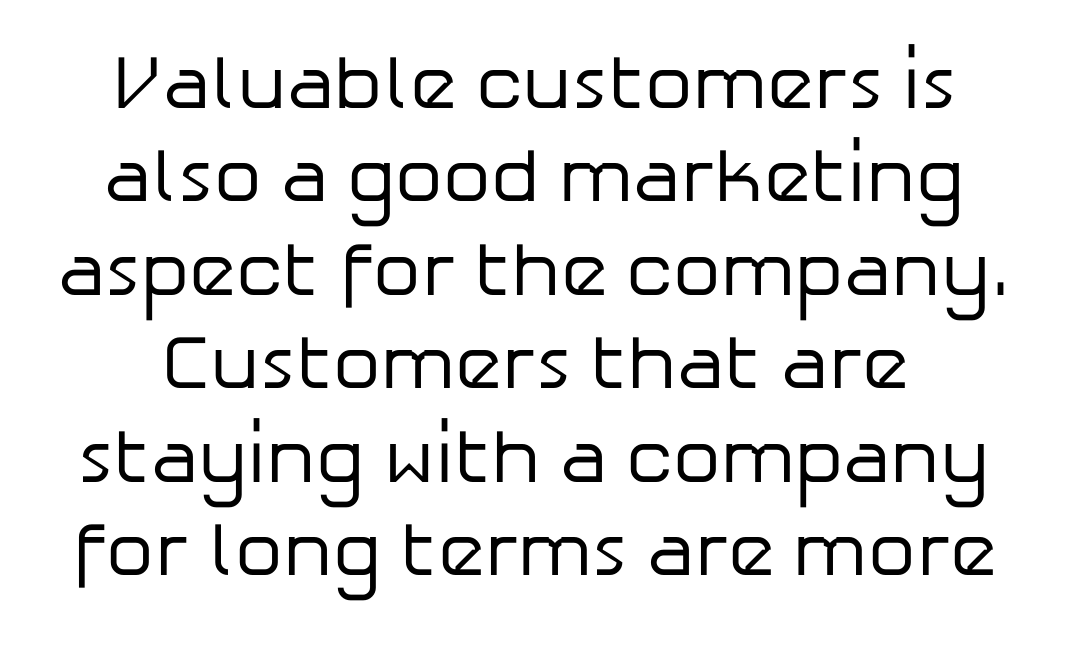
The image shows 76 px regular-weight sans-serif type, upright; set line spacing 1.23x, normal letter spacing, not underlined; low stroke contrast and a medium x-height.
